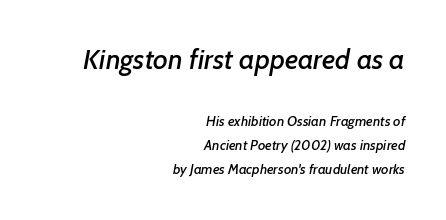
Q: Is the typeface a serif or a sans-serif typeface? A: Sans-serif.
Q: Is the text underlined? A: No.
Q: How is the paragraph aligned? A: Right-aligned.
Q: Is the spacing between letters normal or unusually wide? A: Normal.
Q: Which block of text is set in a larger size, the first (top) or the second (bottom)? A: The first (top) one.
Q: Width (condensed, normal, or wide)? A: Normal.
Q: Stroke contrast? A: Low.
Q: x-height? A: Medium.
Q: Monospaced? A: No.
